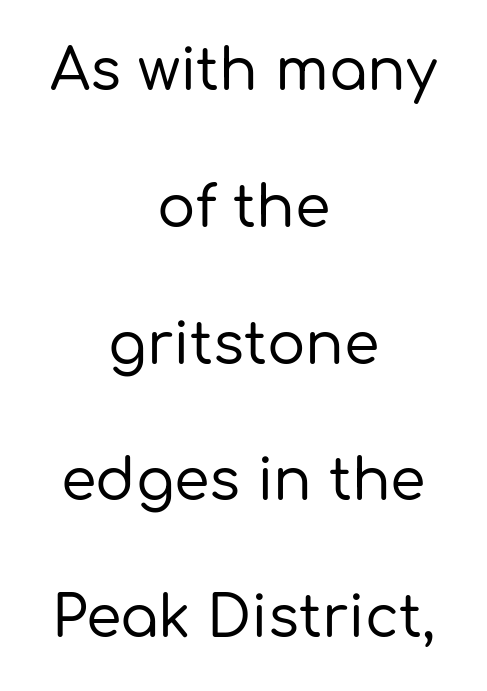
Q: Is the text italic (slanted)? A: No, it is upright.
Q: Is the typeface a serif or a sans-serif typeface? A: Sans-serif.
Q: Is the text underlined? A: No.
Q: How is the paragraph aligned? A: Centered.
Q: Is the spacing between letters normal or unusually wide? A: Normal.
Q: Is the spacing between lines tight, normal or loose? A: Loose.
Q: Width (condensed, normal, or wide)? A: Normal.
Q: Stroke contrast? A: Low.
Q: x-height? A: Medium.
Q: Monospaced? A: No.
